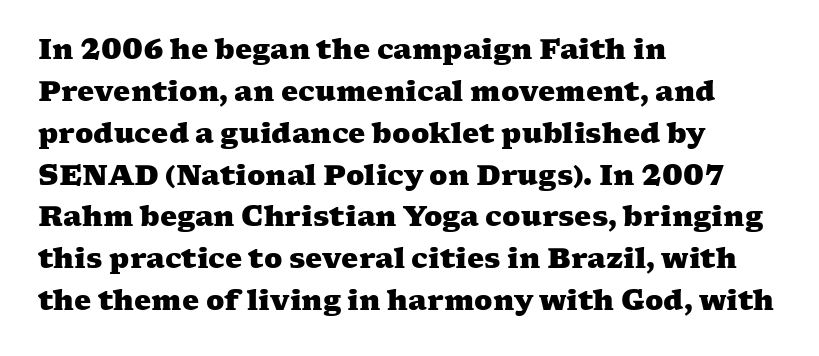
Q: Is the text bold? A: Yes.
Q: Is the text underlined? A: No.
Q: How is the paragraph aligned? A: Left-aligned.
Q: Is the spacing between letters normal or unusually wide? A: Normal.
Q: Is the spacing between lines tight, normal or loose? A: Normal.
